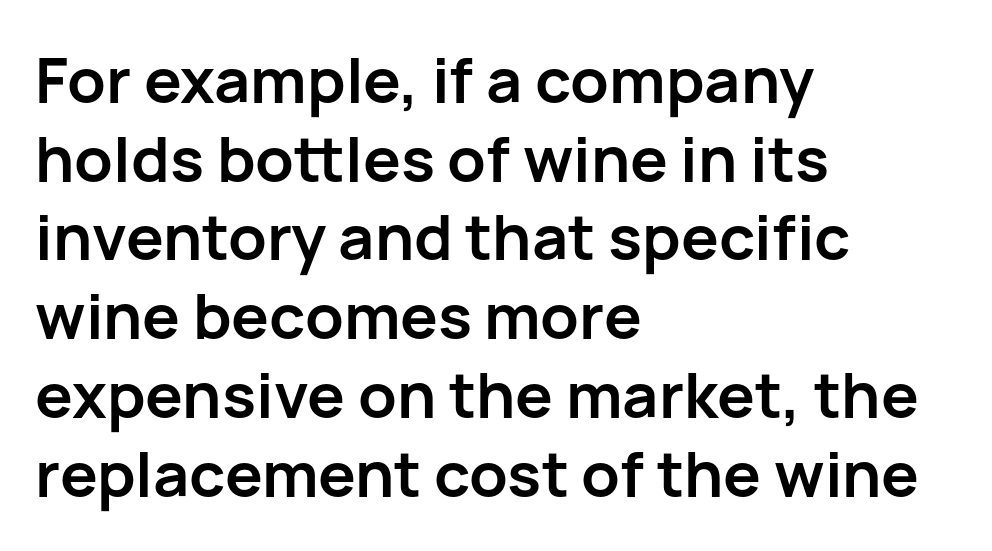
The image shows 63 px semibold sans-serif type, upright; set left-aligned, normal line spacing (1.25x), normal letter spacing, not underlined; low stroke contrast and a medium x-height.
